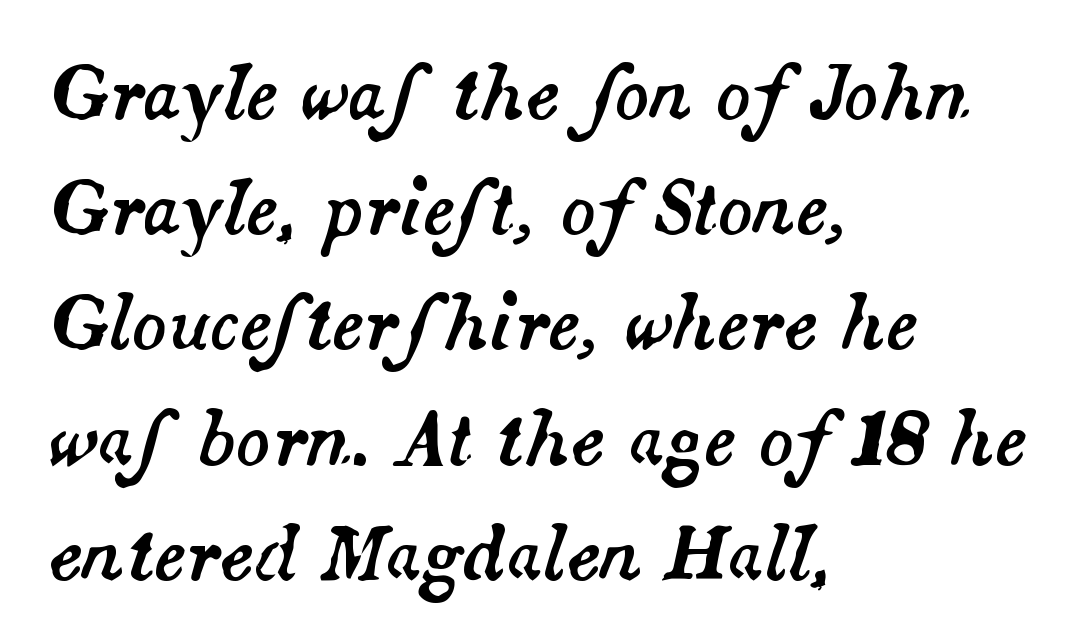
Q: Is the text italic (slanted)? A: Yes, it leans right by about 14 degrees.
Q: Is the text underlined? A: No.
Q: How is the paragraph aligned? A: Left-aligned.
Q: Is the spacing between letters normal or unusually wide? A: Normal.
Q: Is the spacing between lines tight, normal or loose? A: Normal.
Q: Width (condensed, normal, or wide)? A: Normal.
Q: Stroke contrast? A: Medium.
Q: x-height? A: Small.
Q: Monospaced? A: No.
